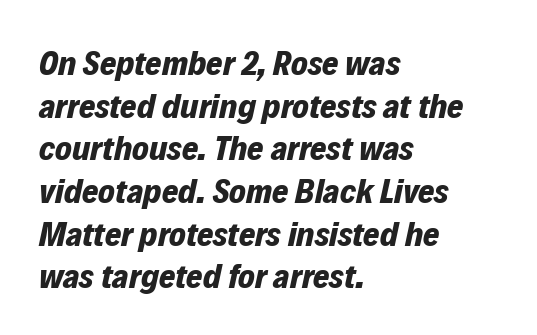
Q: Is the text bold? A: Yes.
Q: Is the text italic (slanted)? A: Yes, it leans right by about 12 degrees.
Q: Is the text underlined? A: No.
Q: How is the paragraph aligned? A: Left-aligned.
Q: Is the spacing between letters normal or unusually wide? A: Normal.
Q: Width (condensed, normal, or wide)? A: Normal.
Q: Stroke contrast? A: Low.
Q: x-height? A: Medium.
Q: Monospaced? A: No.
